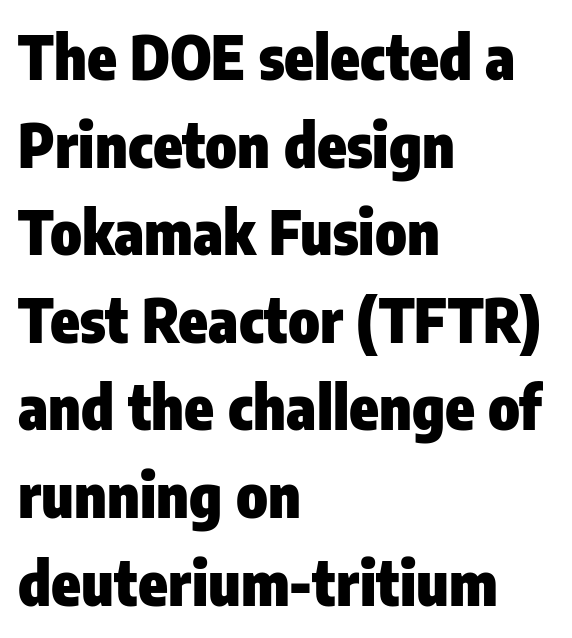
{"serif": "no", "italic": "no", "bold": "yes", "weight": "heavy", "width": "condensed", "stroke_contrast": "low", "x_height": "medium", "monospaced": "no", "underline": "no", "align": "left", "line_spacing": "normal", "line_spacing_ratio": 1.46, "letter_spacing": "normal", "letter_spacing_em": 0.0, "glyph_px": 60}
